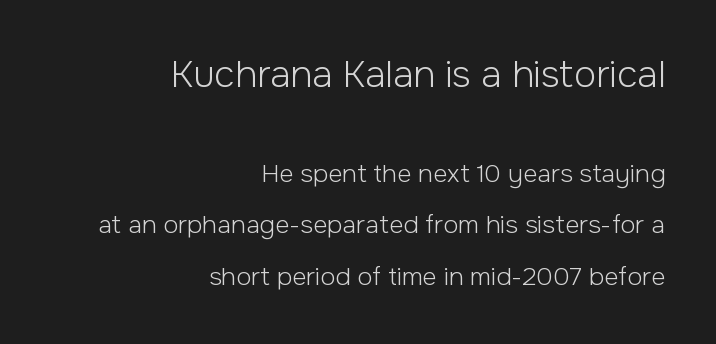
Q: Is the text bold? A: No.
Q: Is the text italic (slanted)? A: No, it is upright.
Q: Is the typeface a serif or a sans-serif typeface? A: Sans-serif.
Q: Is the text underlined? A: No.
Q: How is the paragraph aligned? A: Right-aligned.
Q: Is the spacing between letters normal or unusually wide? A: Normal.
Q: Is the spacing between lines tight, normal or loose? A: Loose.
Q: Which block of text is set in a larger size, the first (top) or the second (bottom)? A: The first (top) one.
Q: Width (condensed, normal, or wide)? A: Normal.
Q: Stroke contrast? A: Low.
Q: x-height? A: Medium.
Q: Monospaced? A: No.
